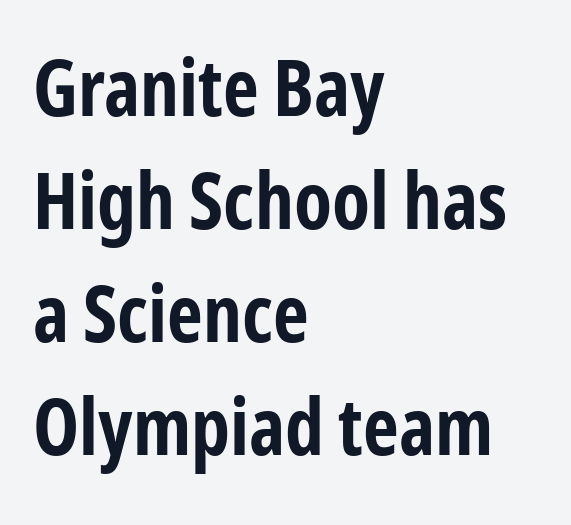
Q: Is the text bold? A: Yes.
Q: Is the text italic (slanted)? A: No, it is upright.
Q: Is the typeface a serif or a sans-serif typeface? A: Sans-serif.
Q: Is the text underlined? A: No.
Q: How is the paragraph aligned? A: Left-aligned.
Q: Is the spacing between letters normal or unusually wide? A: Normal.
Q: Is the spacing between lines tight, normal or loose? A: Normal.
Q: Width (condensed, normal, or wide)? A: Condensed.
Q: Stroke contrast? A: Low.
Q: x-height? A: Medium.
Q: Monospaced? A: No.
